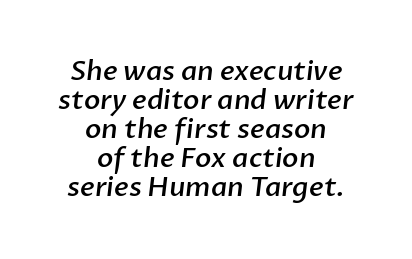
The image shows 27 px text type; set centered, tight line spacing (1.07x), normal letter spacing, not underlined.
